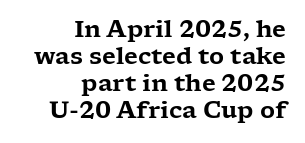
A flush-right, rag-left setting is used for this passage. Here the glyphs are tracked normally, forming tight word shapes. These lines were composed using upright roman letters. Unmarked baselines from the first word to the last.
